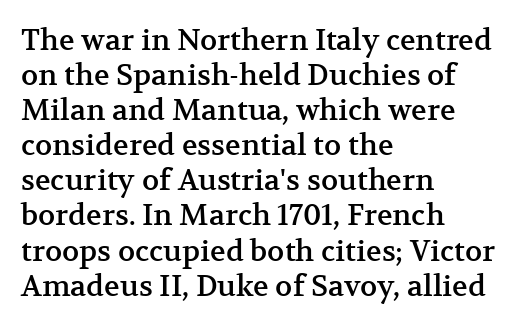
Layout note: lines flush left. You can tell it's not italic because the verticals are truly vertical. Letter spacing: default. Check where the strokes stop: tiny serifs finish them off. You could not count columns in this text — the font is proportionally spaced.
